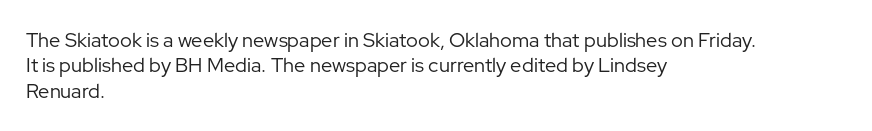
Q: Is the text bold? A: No.
Q: Is the text italic (slanted)? A: No, it is upright.
Q: Is the text underlined? A: No.
Q: How is the paragraph aligned? A: Left-aligned.
Q: Is the spacing between letters normal or unusually wide? A: Normal.
Q: Is the spacing between lines tight, normal or loose? A: Normal.
